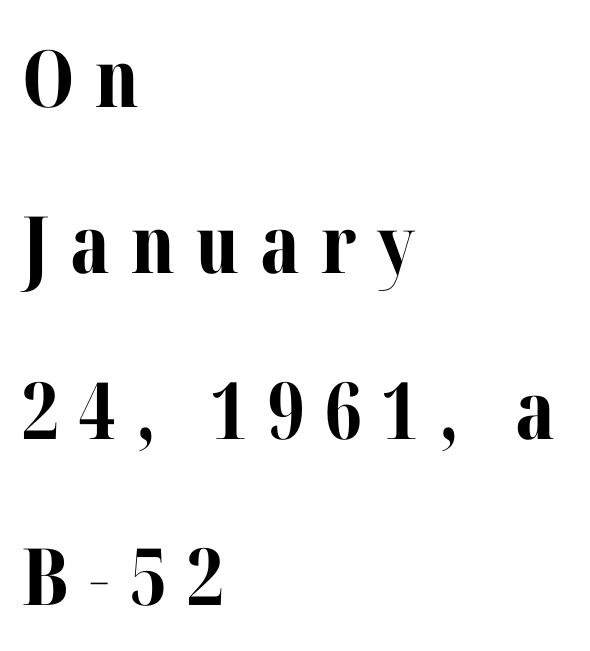
Q: Is the text bold? A: Yes.
Q: Is the text italic (slanted)? A: No, it is upright.
Q: Is the typeface a serif or a sans-serif typeface? A: Serif.
Q: Is the text underlined? A: No.
Q: How is the paragraph aligned? A: Left-aligned.
Q: Is the spacing between letters normal or unusually wide? A: Unusually wide.
Q: Is the spacing between lines tight, normal or loose? A: Loose.
Q: Width (condensed, normal, or wide)? A: Normal.
Q: Stroke contrast? A: Medium.
Q: x-height? A: Medium.
Q: Monospaced? A: No.
